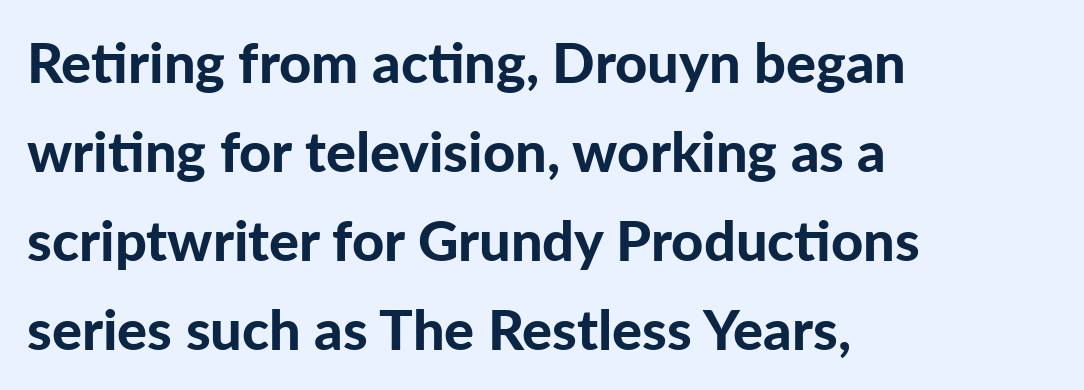
The image shows 56 px bold sans-serif type, upright; set left-aligned, normal line spacing (1.59x), normal letter spacing, not underlined; low stroke contrast and a medium x-height.
